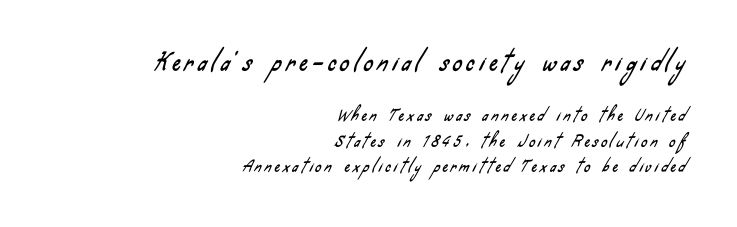
Q: Is the text underlined? A: No.
Q: How is the paragraph aligned? A: Right-aligned.
Q: Is the spacing between letters normal or unusually wide? A: Unusually wide.
Q: Is the spacing between lines tight, normal or loose? A: Normal.
Q: Which block of text is set in a larger size, the first (top) or the second (bottom)? A: The first (top) one.
